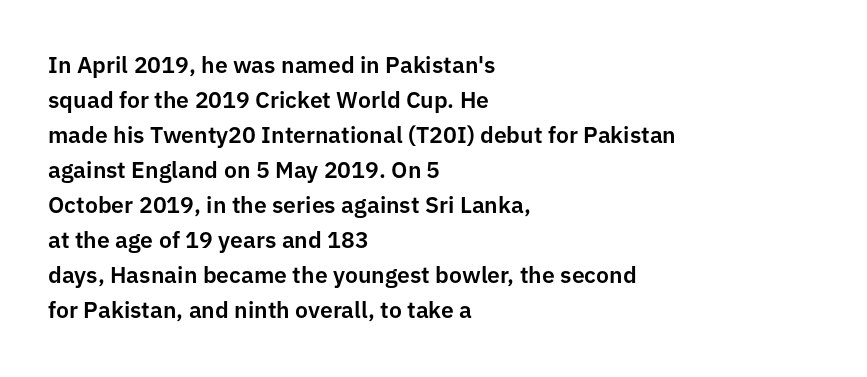
Left-aligned paragraph, ragged on the right. This sample uses an upright cut, with every glyph sitting square on the baseline. Only glyphs here, with clear space below each row. In terms of letterspacing, this is plain default setting. The line-height multiplier appears to be the usual default.
